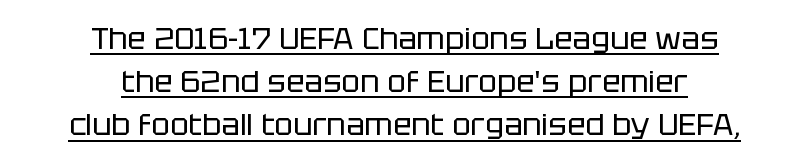
Q: Is the text bold? A: No.
Q: Is the text italic (slanted)? A: No, it is upright.
Q: Is the typeface a serif or a sans-serif typeface? A: Sans-serif.
Q: Is the text underlined? A: Yes.
Q: How is the paragraph aligned? A: Centered.
Q: Is the spacing between letters normal or unusually wide? A: Normal.
Q: Is the spacing between lines tight, normal or loose? A: Normal.
Q: Width (condensed, normal, or wide)? A: Normal.
Q: Stroke contrast? A: Low.
Q: x-height? A: Large.
Q: Monospaced? A: No.
